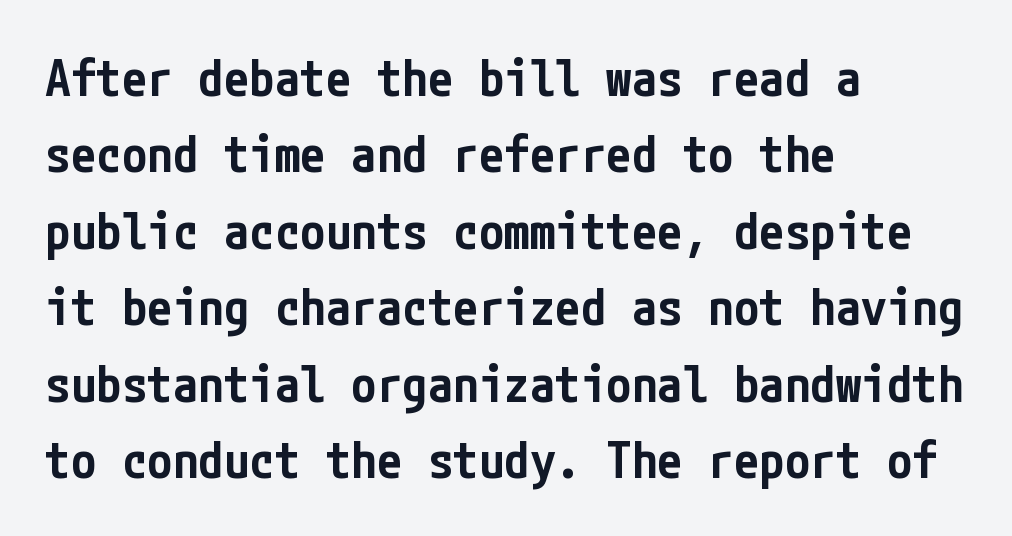
{"serif": "no", "italic": "no", "bold": "semi", "weight": "semibold", "width": "condensed", "stroke_contrast": "low", "x_height": "medium", "underline": "no", "align": "left", "line_spacing": "normal", "line_spacing_ratio": 1.5, "letter_spacing": "normal", "letter_spacing_em": 0.0, "glyph_px": 51}
